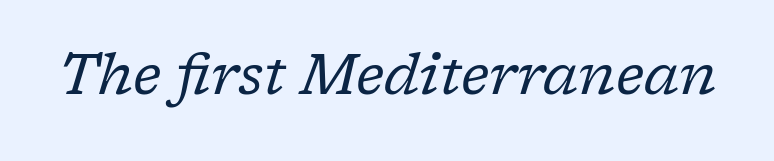
Q: Is the text bold? A: No.
Q: Is the text italic (slanted)? A: Yes, it leans right by about 17 degrees.
Q: Is the typeface a serif or a sans-serif typeface? A: Serif.
Q: Is the text underlined? A: No.
Q: Is the spacing between letters normal or unusually wide? A: Normal.
Q: Width (condensed, normal, or wide)? A: Normal.
Q: Stroke contrast? A: Low.
Q: x-height? A: Medium.
Q: Monospaced? A: No.
